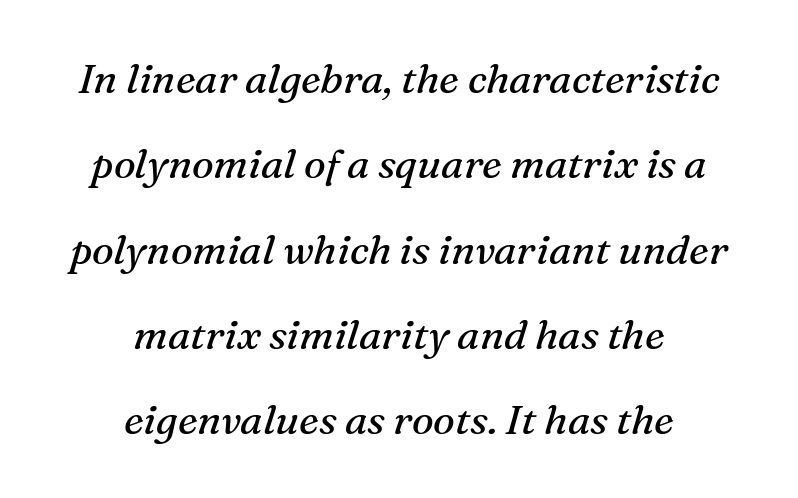
{"serif": "yes", "italic": "yes", "lean": "right", "slant_degrees": 16, "bold": "no", "weight": "regular", "width": "normal", "stroke_contrast": "medium", "x_height": "medium", "monospaced": "no", "underline": "no", "align": "center", "line_spacing": "loose", "line_spacing_ratio": 2.08, "letter_spacing": "normal", "letter_spacing_em": 0.0, "glyph_px": 41}
